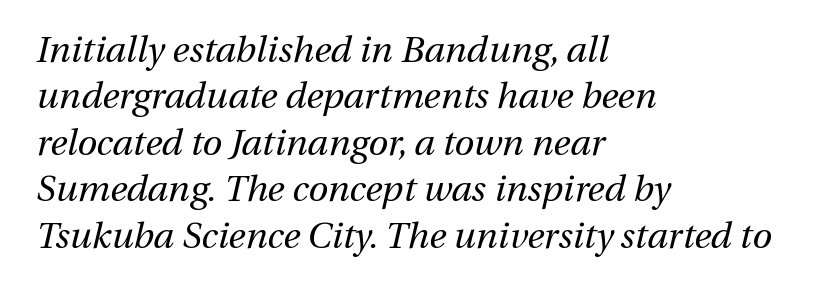
{"italic": "yes", "lean": "right", "slant_degrees": 13, "bold": "no", "weight": "regular", "width": "normal", "stroke_contrast": "medium", "x_height": "medium", "monospaced": "no", "underline": "no", "align": "left", "line_spacing": "normal", "line_spacing_ratio": 1.29, "letter_spacing": "normal", "letter_spacing_em": 0.0, "glyph_px": 36}
